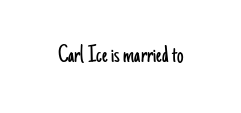
Q: Is the text bold? A: No.
Q: Is the text italic (slanted)? A: No, it is upright.
Q: Is the text underlined? A: No.
Q: Is the spacing between letters normal or unusually wide? A: Normal.
